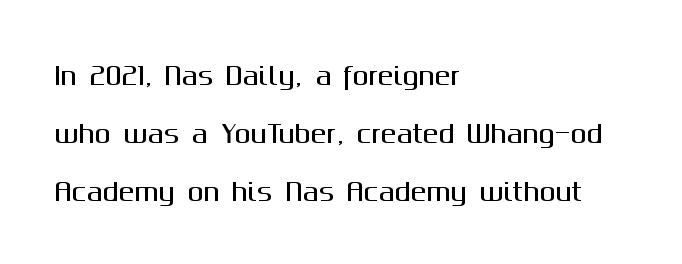
{"italic": "no", "underline": "no", "align": "left", "line_spacing": "loose", "line_spacing_ratio": 2.41, "letter_spacing": "normal", "letter_spacing_em": 0.0, "glyph_px": 24}
